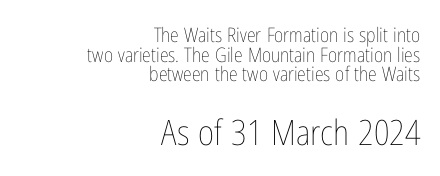
The image shows 35 px thin, condensed type, upright; set right-aligned, tight line spacing (0.98x), normal letter spacing, not underlined; the second (bottom) block is 1.75x larger; low stroke contrast and a medium x-height.
